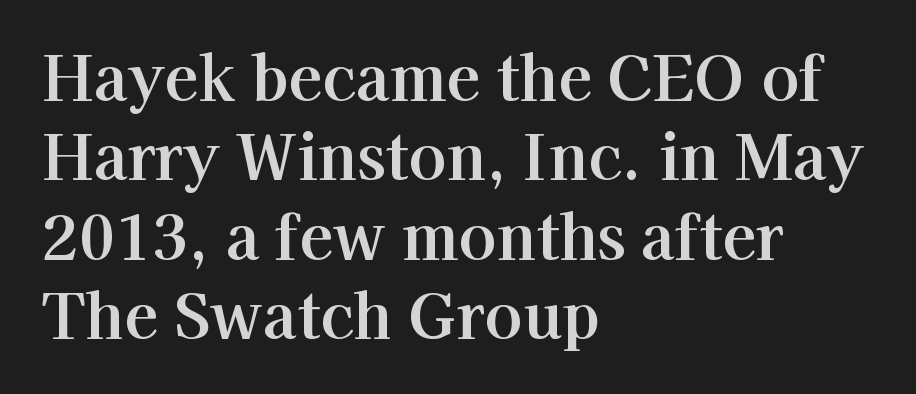
Q: Is the text italic (slanted)? A: No, it is upright.
Q: Is the typeface a serif or a sans-serif typeface? A: Serif.
Q: Is the text underlined? A: No.
Q: How is the paragraph aligned? A: Left-aligned.
Q: Is the spacing between letters normal or unusually wide? A: Normal.
Q: Is the spacing between lines tight, normal or loose? A: Normal.
Q: Width (condensed, normal, or wide)? A: Normal.
Q: Stroke contrast? A: High.
Q: x-height? A: Medium.
Q: Monospaced? A: No.
